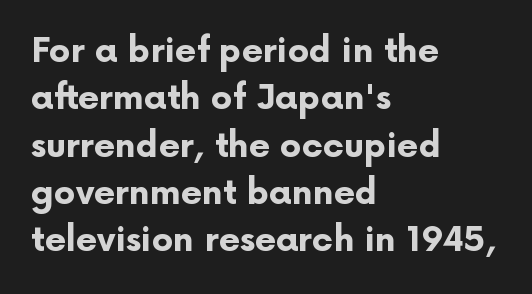
The image shows 34 px bold sans-serif type, upright; set left-aligned, normal line spacing (1.39x), normal letter spacing, not underlined; low stroke contrast and a medium x-height.
